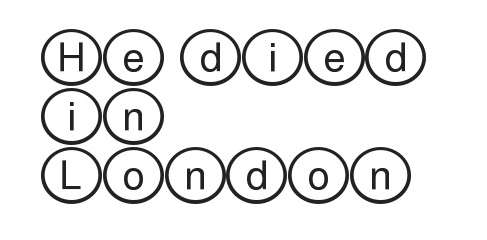
Q: Is the text italic (slanted)? A: No, it is upright.
Q: Is the text underlined? A: No.
Q: How is the paragraph aligned? A: Left-aligned.
Q: Is the spacing between letters normal or unusually wide? A: Normal.
Q: Is the spacing between lines tight, normal or loose? A: Normal.
Q: Width (condensed, normal, or wide)? A: Wide.
Q: x-height? A: Large.
